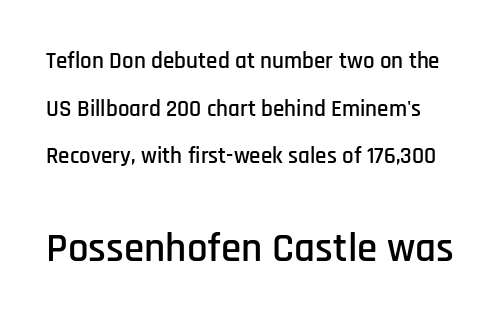
Q: Is the text italic (slanted)? A: No, it is upright.
Q: Is the typeface a serif or a sans-serif typeface? A: Sans-serif.
Q: Is the text underlined? A: No.
Q: Is the spacing between letters normal or unusually wide? A: Normal.
Q: Is the spacing between lines tight, normal or loose? A: Loose.
Q: Which block of text is set in a larger size, the first (top) or the second (bottom)? A: The second (bottom) one.
Q: Width (condensed, normal, or wide)? A: Condensed.
Q: Stroke contrast? A: Low.
Q: x-height? A: Large.
Q: Monospaced? A: No.
